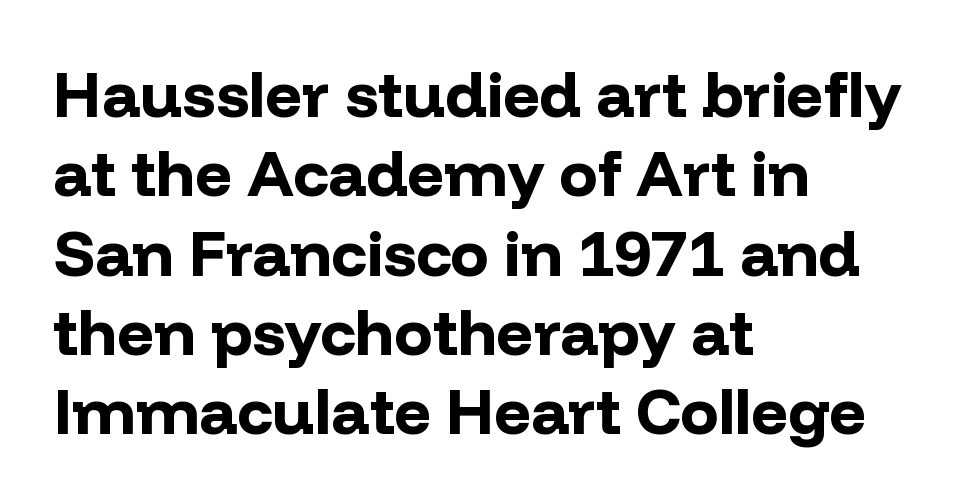
The image shows 64 px bold sans-serif type, upright; set left-aligned, line spacing 1.24x, normal letter spacing, not underlined; low stroke contrast and a medium x-height.
